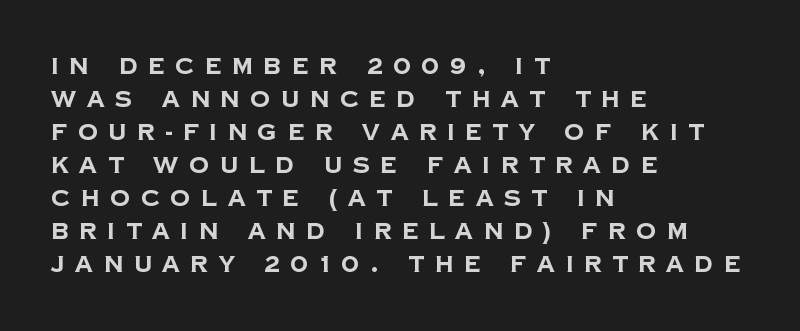
Q: Is the text bold? A: Yes.
Q: Is the text underlined? A: No.
Q: How is the paragraph aligned? A: Left-aligned.
Q: Is the spacing between letters normal or unusually wide? A: Unusually wide.
Q: Is the spacing between lines tight, normal or loose? A: Normal.
